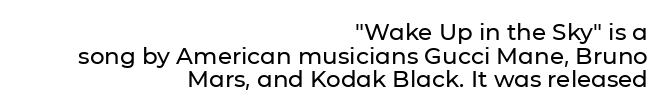
The image shows 23 px text type, upright; set right-aligned, tight line spacing (1.03x), normal letter spacing, not underlined.
